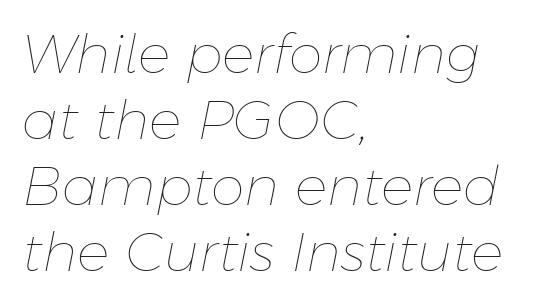
Q: Is the text bold? A: No.
Q: Is the text italic (slanted)? A: Yes, it leans right by about 11 degrees.
Q: Is the text underlined? A: No.
Q: How is the paragraph aligned? A: Left-aligned.
Q: Is the spacing between letters normal or unusually wide? A: Normal.
Q: Width (condensed, normal, or wide)? A: Normal.
Q: Stroke contrast? A: Low.
Q: x-height? A: Medium.
Q: Monospaced? A: No.
